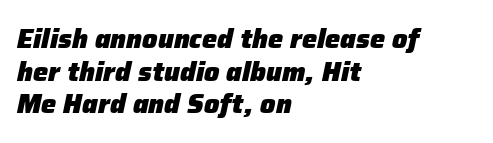
{"italic": "yes", "lean": "right", "slant_degrees": 12, "bold": "yes", "underline": "no", "align": "left", "line_spacing_ratio": 1.21, "letter_spacing": "normal", "letter_spacing_em": 0.0, "glyph_px": 27}
